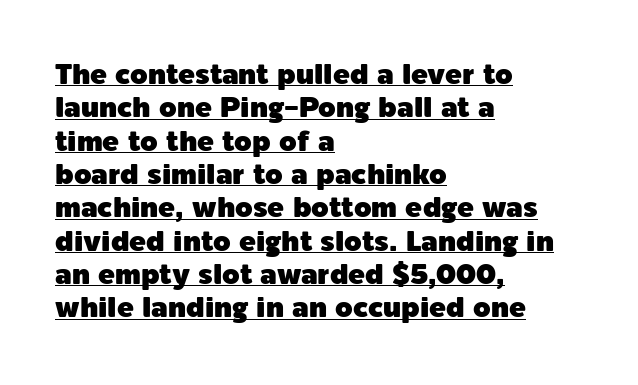
The image shows 28 px sans-serif type, upright; set left-aligned, line spacing 1.19x, normal letter spacing, underlined; a medium x-height.
